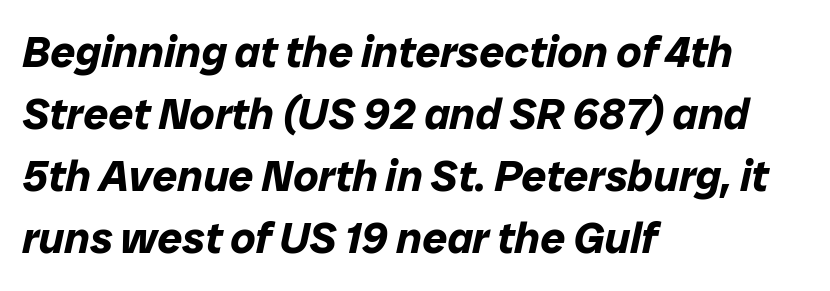
{"italic": "yes", "lean": "right", "slant_degrees": 12, "bold": "yes", "weight": "bold", "width": "normal", "stroke_contrast": "low", "x_height": "medium", "monospaced": "no", "underline": "no", "align": "left", "line_spacing": "normal", "line_spacing_ratio": 1.41, "letter_spacing": "normal", "letter_spacing_em": 0.0, "glyph_px": 44}
